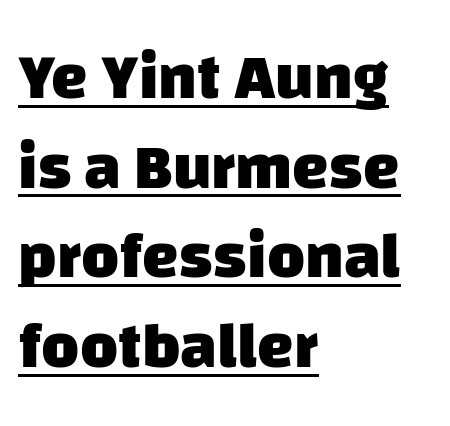
{"serif": "no", "bold": "yes", "weight": "heavy", "width": "normal", "stroke_contrast": "low", "x_height": "large", "monospaced": "no", "underline": "yes", "align": "left", "line_spacing": "normal", "line_spacing_ratio": 1.38, "letter_spacing": "normal", "letter_spacing_em": 0.0, "glyph_px": 65}
